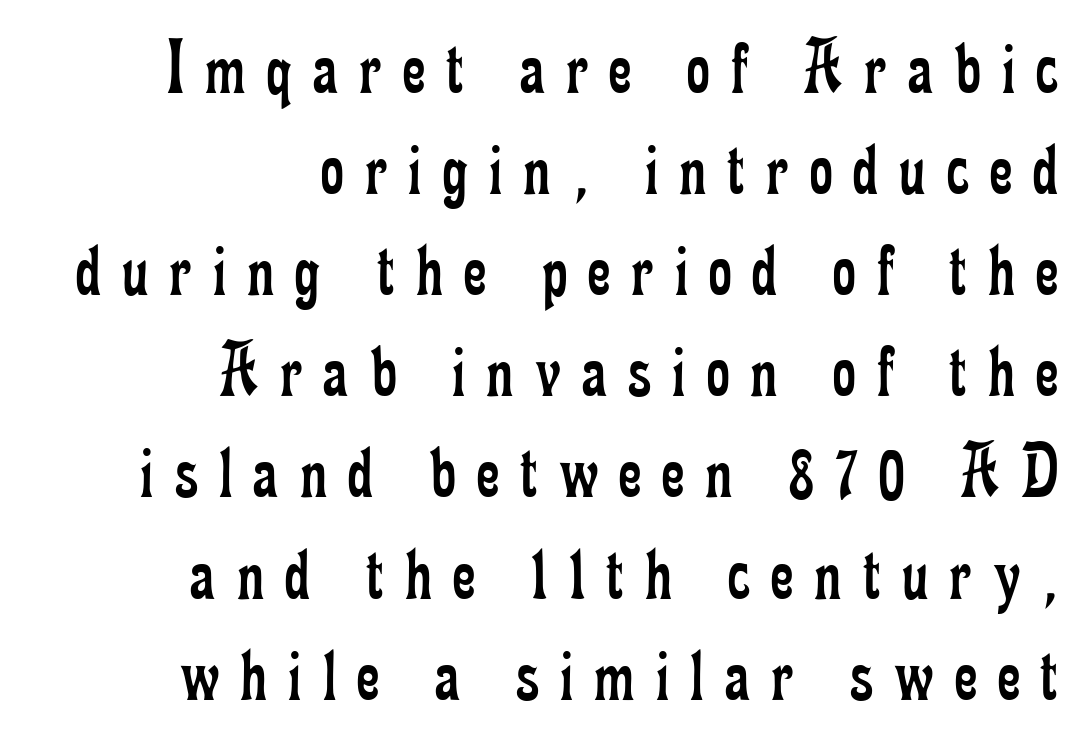
Q: Is the text bold? A: No.
Q: Is the text italic (slanted)? A: No, it is upright.
Q: Is the typeface a serif or a sans-serif typeface? A: Serif.
Q: Is the text underlined? A: No.
Q: How is the paragraph aligned? A: Right-aligned.
Q: Is the spacing between letters normal or unusually wide? A: Unusually wide.
Q: Is the spacing between lines tight, normal or loose? A: Normal.
Q: Width (condensed, normal, or wide)? A: Condensed.
Q: Stroke contrast? A: Low.
Q: x-height? A: Small.
Q: Monospaced? A: No.
